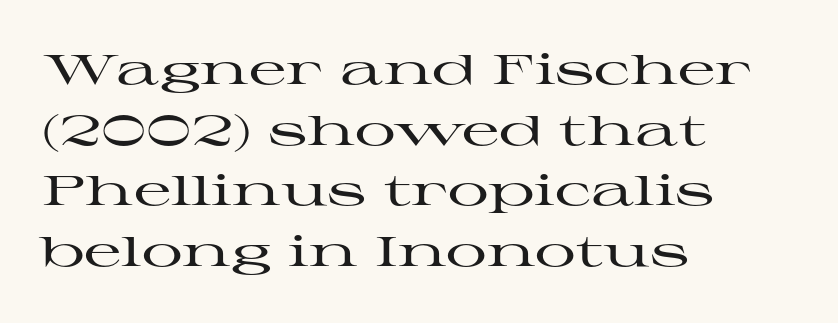
The image shows 41 px wide serif type, upright; set left-aligned, normal line spacing (1.48x), normal letter spacing, not underlined; high stroke contrast and a medium x-height.
